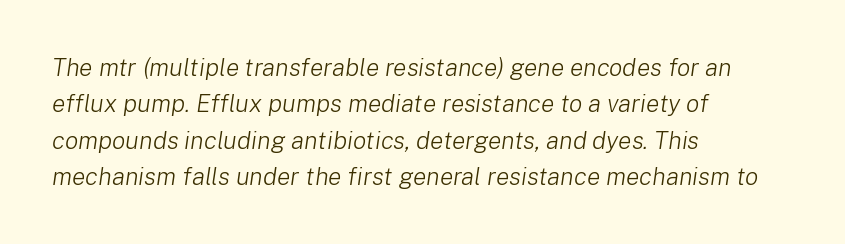
Summary of weight: not heavy and not bold. What stands out about the letter spacing? Nothing — it is the standard amount. The specimen reads as italic at a glance. Horizontal bands of white between lines are of average thickness.
